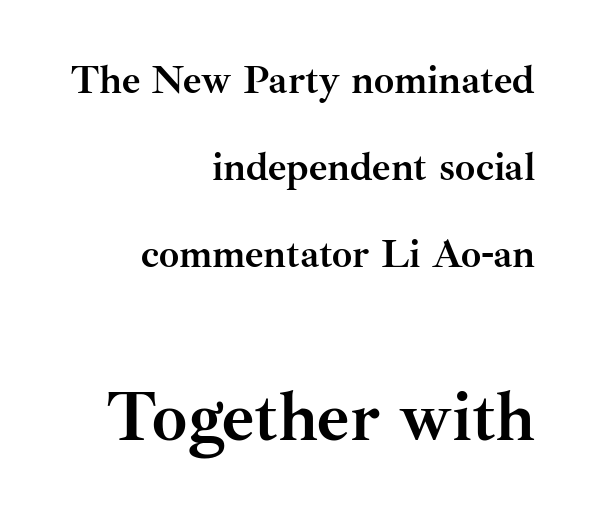
The image shows 70 px semibold serif type, upright; set right-aligned, loose line spacing (2.18x), normal letter spacing, not underlined; the second (bottom) block is 1.75x larger; medium stroke contrast and a small x-height.
